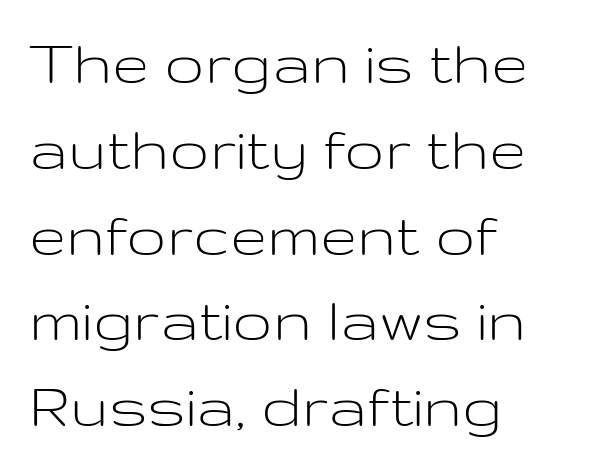
Looks like regular typesetting: each glyph gets only the width it needs. Nope, not italic — everything's standing straight. If you measured baseline to baseline, you'd find a middling distance. Clear beneath every line of the passage. Notice how the passage keeps a crisp vertical edge on the left only.
